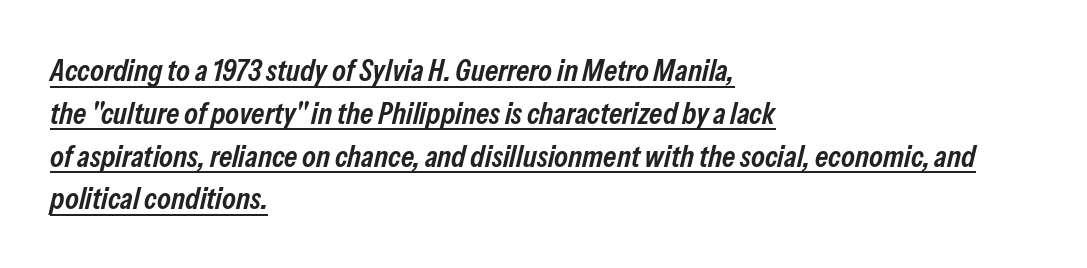
Is this a fixed-width face? No — the glyphs have proportional, varying widths. Quick note: italic. What decoration does the sample have? An underline. The designer left line spacing at the default.
